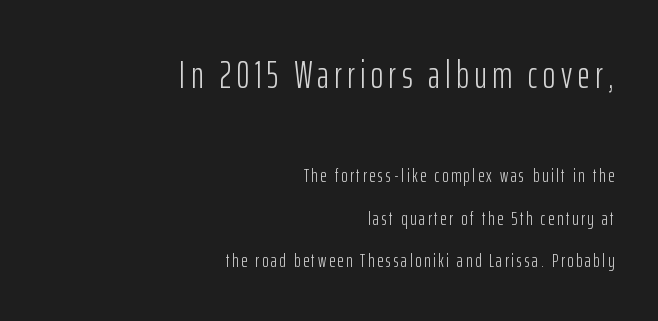
The image shows 38 px light, condensed sans-serif type, upright; set right-aligned, loose line spacing (2.25x), not underlined; the first (top) block is 2.0x larger; low stroke contrast and a medium x-height.
